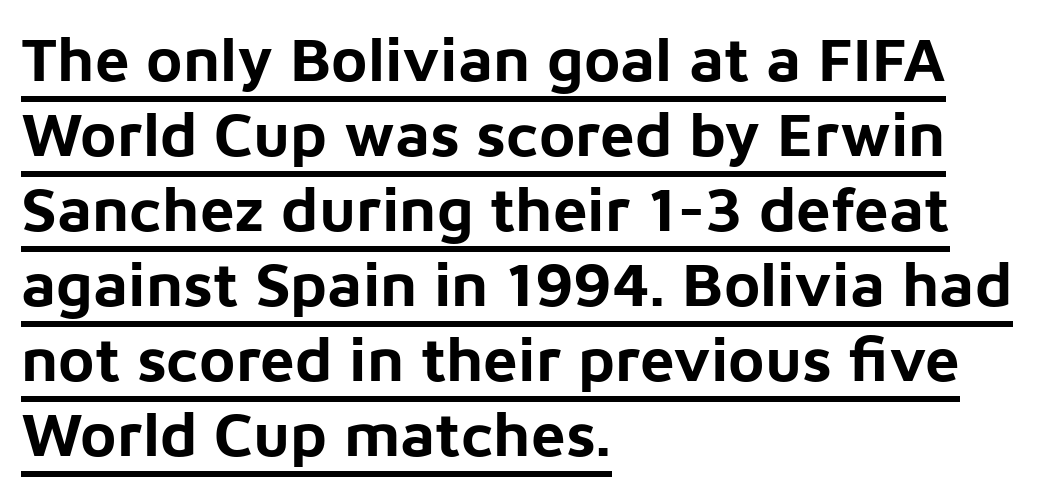
Q: Is the text bold? A: Yes.
Q: Is the text italic (slanted)? A: No, it is upright.
Q: Is the typeface a serif or a sans-serif typeface? A: Sans-serif.
Q: Is the text underlined? A: Yes.
Q: How is the paragraph aligned? A: Left-aligned.
Q: Is the spacing between letters normal or unusually wide? A: Normal.
Q: Width (condensed, normal, or wide)? A: Normal.
Q: Stroke contrast? A: Low.
Q: x-height? A: Medium.
Q: Monospaced? A: No.
